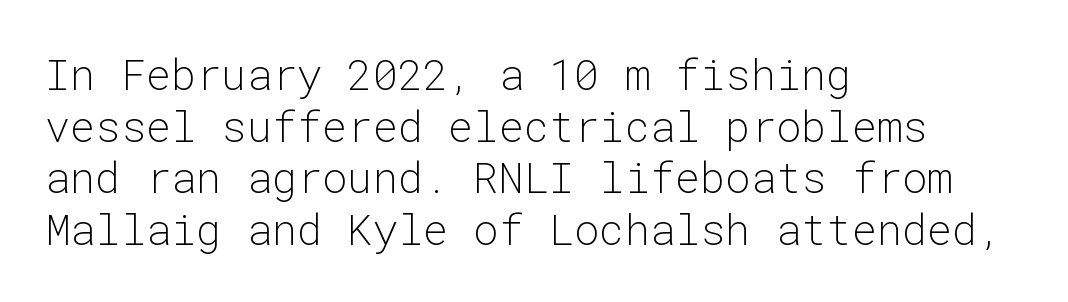
The image shows 42 px light sans-serif type, upright, monospaced; set left-aligned, line spacing 1.23x, normal letter spacing, not underlined; low stroke contrast and a medium x-height.
